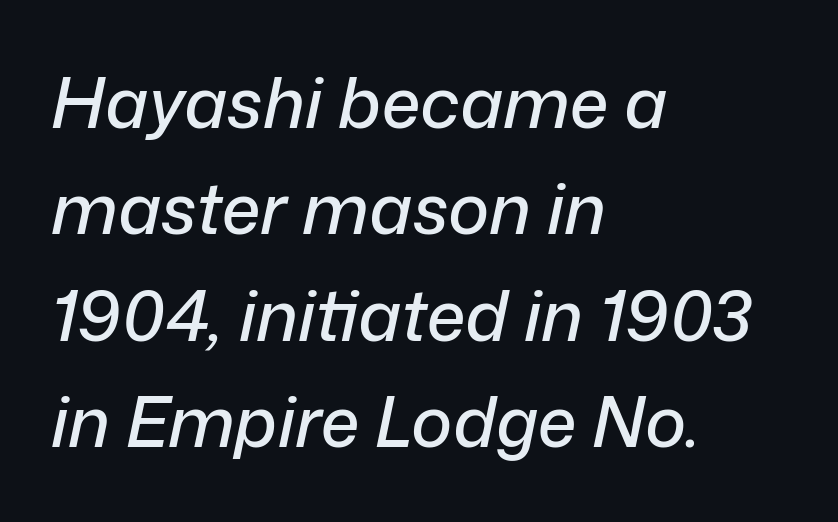
The image shows 70 px text type, italic (leaning right); set left-aligned, normal line spacing (1.52x), normal letter spacing, not underlined; low stroke contrast and a medium x-height.
